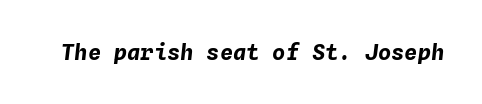
Q: Is the text bold? A: Yes.
Q: Is the text italic (slanted)? A: Yes, it leans right by about 4 degrees.
Q: Is the text underlined? A: No.
Q: Is the spacing between letters normal or unusually wide? A: Normal.
